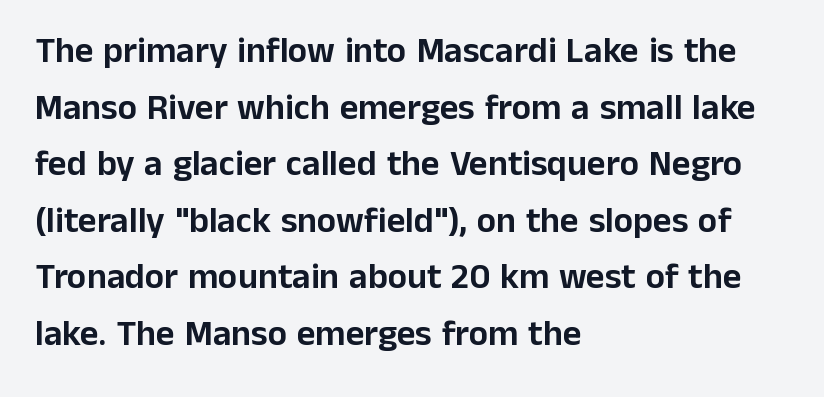
Q: Is the text italic (slanted)? A: No, it is upright.
Q: Is the typeface a serif or a sans-serif typeface? A: Sans-serif.
Q: Is the text underlined? A: No.
Q: How is the paragraph aligned? A: Left-aligned.
Q: Is the spacing between letters normal or unusually wide? A: Normal.
Q: Is the spacing between lines tight, normal or loose? A: Normal.
Q: Width (condensed, normal, or wide)? A: Normal.
Q: Stroke contrast? A: Low.
Q: x-height? A: Medium.
Q: Monospaced? A: No.
